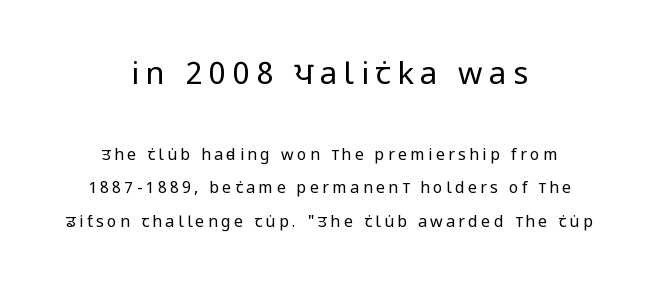
A typesetter would call this leading open, well beyond the default. The type is letterspaced generously, with wide tracking. Alignment: centered. Here the first block reads like a headline and the second like body copy. This sample uses an upright cut, with every glyph sitting square on the baseline. Nope, no serifs anywhere on these letters.
